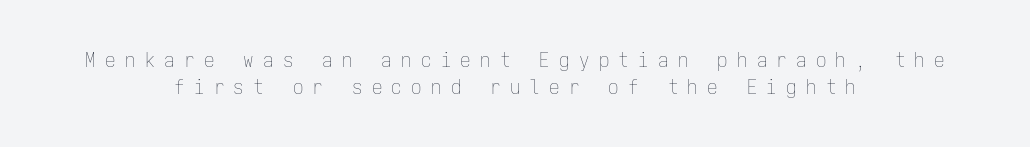
The image shows 21 px text type, upright; set centered, normal line spacing (1.29x), unusually wide letter spacing (+0.44 em), not underlined.
